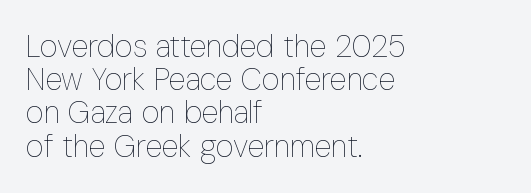
{"italic": "no", "bold": "no", "weight": "thin", "width": "condensed", "stroke_contrast": "low", "x_height": "medium", "monospaced": "no", "underline": "no", "align": "left", "line_spacing": "tight", "line_spacing_ratio": 1.07, "letter_spacing": "normal", "letter_spacing_em": 0.0, "glyph_px": 31}
